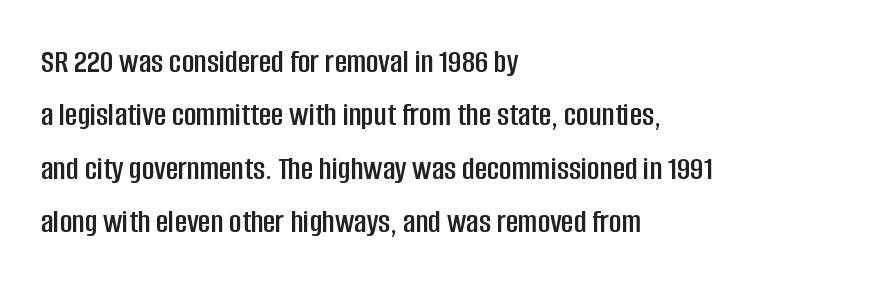
Is this a fixed-width face? No — the glyphs have proportional, varying widths. The designer left line spacing at the default. Tall strokes in this sample are plumb rather than angled. Tracking value appears to be zero — textbook default spacing.
